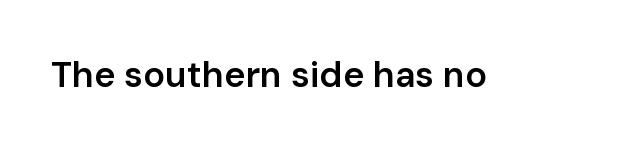
Q: Is the text bold? A: Semi-bold.
Q: Is the text italic (slanted)? A: No, it is upright.
Q: Is the typeface a serif or a sans-serif typeface? A: Sans-serif.
Q: Is the text underlined? A: No.
Q: Is the spacing between letters normal or unusually wide? A: Normal.
Q: Width (condensed, normal, or wide)? A: Normal.
Q: Stroke contrast? A: Low.
Q: x-height? A: Medium.
Q: Monospaced? A: No.
